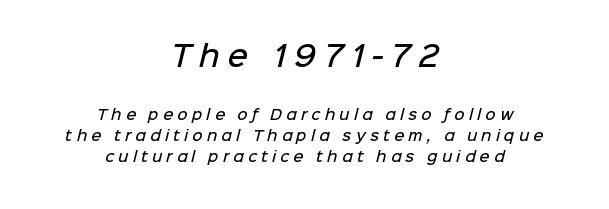
{"serif": "no", "bold": "semi", "weight": "semibold", "width": "normal", "stroke_contrast": "low", "x_height": "medium", "monospaced": "no", "underline": "no", "align": "center", "line_spacing": "normal", "line_spacing_ratio": 1.49, "letter_spacing": "wide", "letter_spacing_em": 0.3, "larger_block": "first", "size_ratio": 2.0, "glyph_px": 28}
